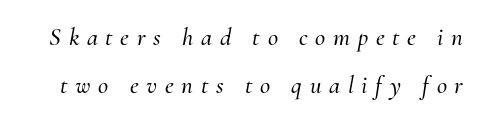
Substantial extra tracking has been applied to these lines. The leading is generous, giving the passage an open texture. A typesetter would mark this as italic. The zone under the glyphs is completely vacant.
